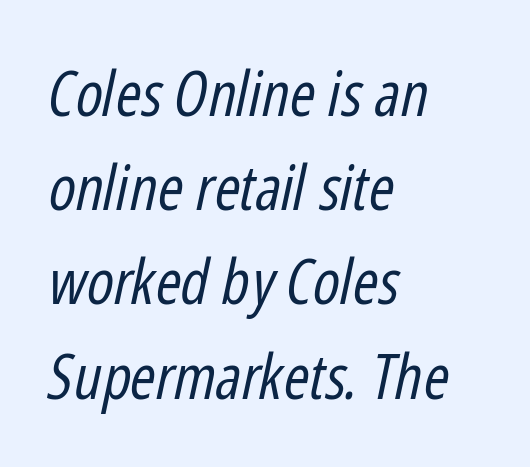
Alignment: flush left. The face used here is proportionally spaced, like ordinary book or web type. This sample uses plain, unmodified letter spacing. Normally led — the rows are evenly, conventionally spaced.
